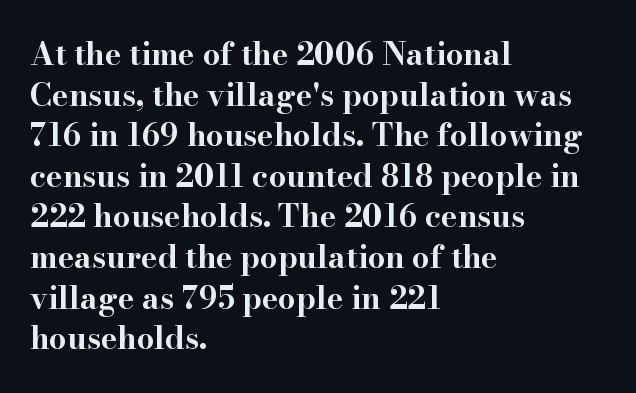
{"serif": "yes", "italic": "no", "bold": "yes", "weight": "bold", "width": "wide", "stroke_contrast": "high", "x_height": "small", "monospaced": "no", "underline": "no", "align": "left", "line_spacing": "normal", "line_spacing_ratio": 1.31, "letter_spacing": "normal", "letter_spacing_em": 0.0, "glyph_px": 31}
